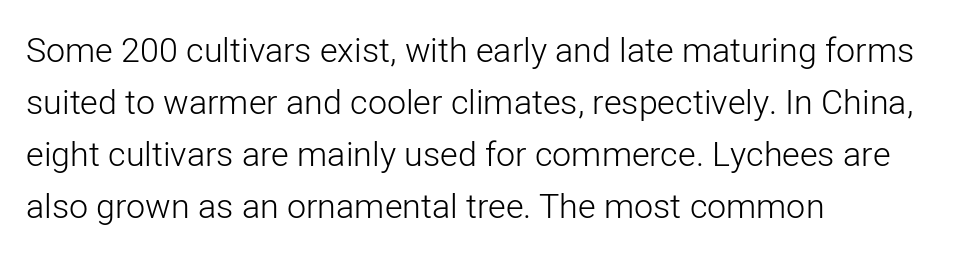
Quick note: not italic, upright. This rendering leaves character spacing at its baseline value. Successive baselines arrive at the customary interval. The typeface has the unassuming heft of standard copy or less. In CSS terms this would be text-align: left. The face used here is proportionally spaced, like ordinary book or web type.
